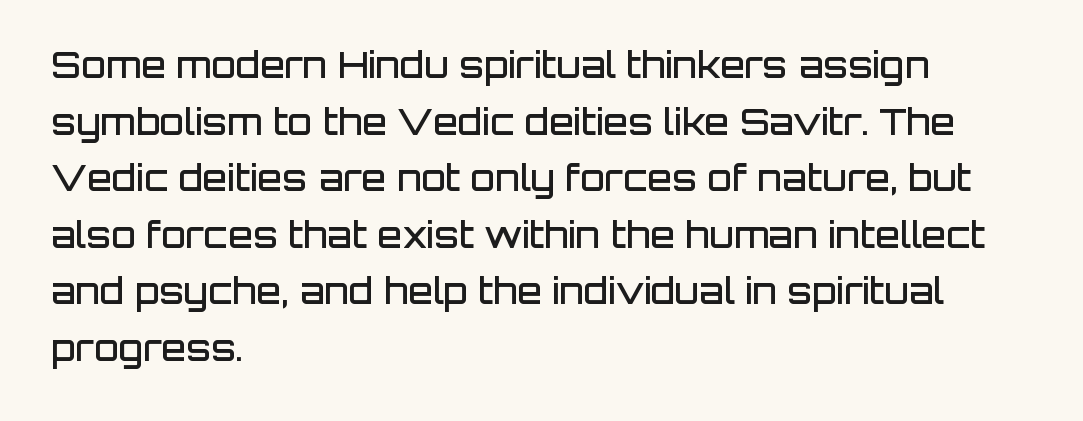
Q: Is the text bold? A: Semi-bold.
Q: Is the text italic (slanted)? A: No, it is upright.
Q: Is the typeface a serif or a sans-serif typeface? A: Sans-serif.
Q: Is the text underlined? A: No.
Q: How is the paragraph aligned? A: Left-aligned.
Q: Is the spacing between letters normal or unusually wide? A: Normal.
Q: Is the spacing between lines tight, normal or loose? A: Normal.
Q: Width (condensed, normal, or wide)? A: Normal.
Q: Stroke contrast? A: Low.
Q: x-height? A: Large.
Q: Monospaced? A: No.
